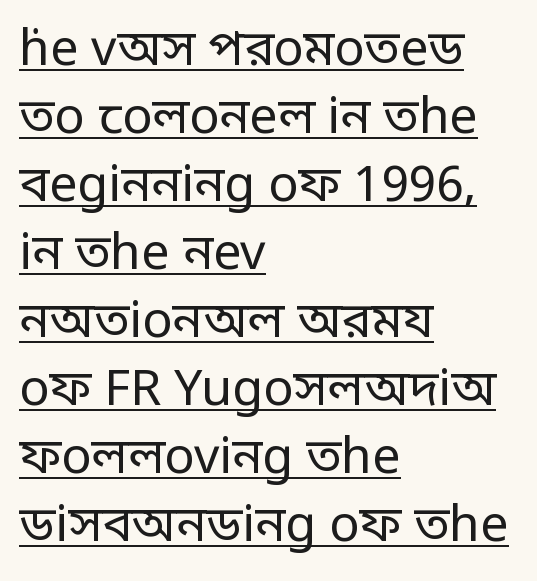
{"serif": "no", "italic": "no", "bold": "no", "weight": "regular", "width": "condensed", "stroke_contrast": "low", "monospaced": "no", "underline": "yes", "align": "left", "line_spacing": "normal", "line_spacing_ratio": 1.36, "letter_spacing": "normal", "letter_spacing_em": 0.0, "glyph_px": 50}
